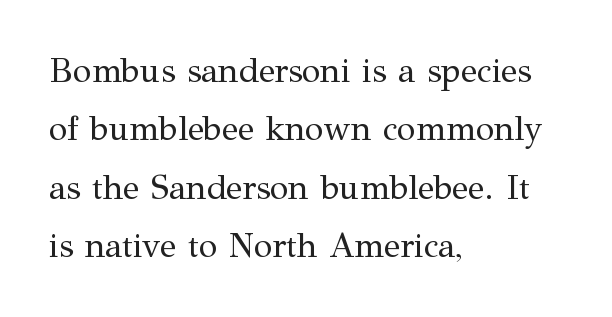
Does extra space separate the letters? No, they use regular spacing. Stems here are at most as thick as an everyday book face. Upright lettering throughout. The passage shown is not underscored anywhere. The designer went with a serif here, giving each stem small feet.
